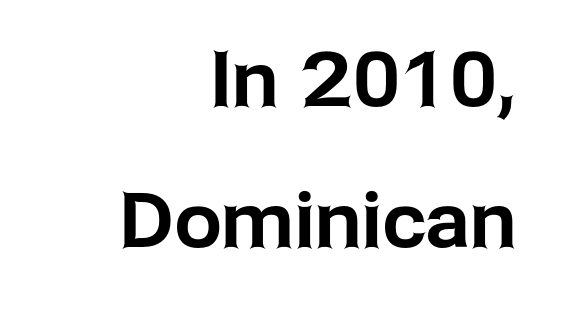
The font family rendered here belongs to the sans-serif group. You can tell it's not italic because the verticals are truly vertical. The letters advance in unequal steps, a hallmark of proportional type. Right-aligned paragraph, ragged on the left.
